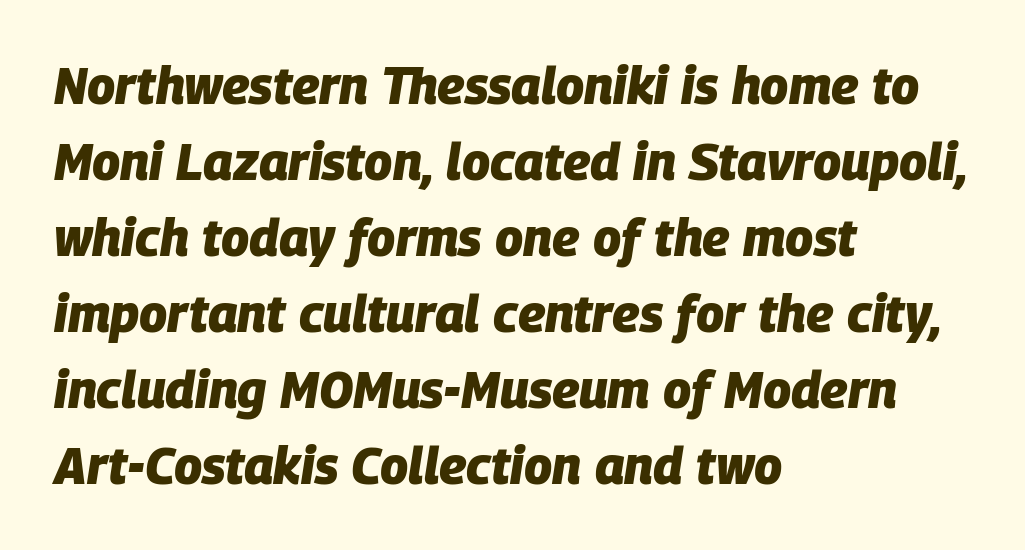
{"italic": "yes", "lean": "right", "slant_degrees": 9, "bold": "yes", "weight": "heavy", "width": "normal", "stroke_contrast": "low", "x_height": "large", "monospaced": "no", "underline": "no", "align": "left", "line_spacing": "normal", "line_spacing_ratio": 1.49, "letter_spacing": "normal", "letter_spacing_em": 0.0, "glyph_px": 51}
